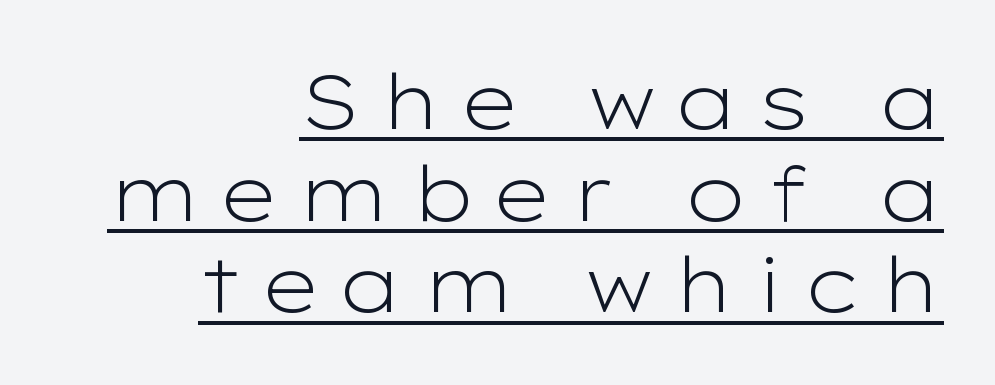
The image shows 77 px light, wide sans-serif type, upright; set right-aligned, line spacing 1.19x, unusually wide letter spacing (+0.24 em), underlined; low stroke contrast and a medium x-height.
